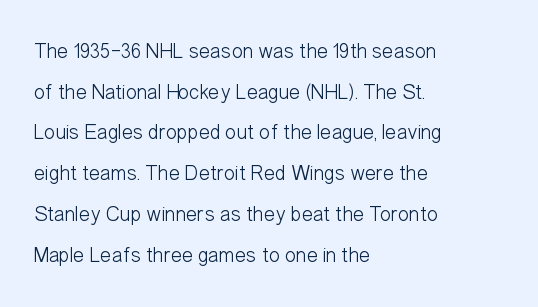
Q: Is the text bold? A: No.
Q: Is the text italic (slanted)? A: No, it is upright.
Q: Is the text underlined? A: No.
Q: How is the paragraph aligned? A: Left-aligned.
Q: Is the spacing between letters normal or unusually wide? A: Normal.
Q: Is the spacing between lines tight, normal or loose? A: Loose.
